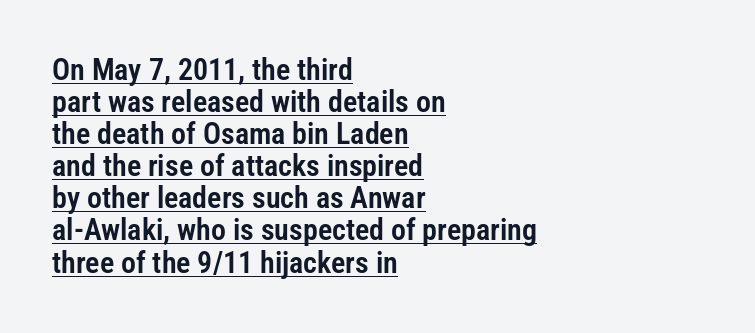
Q: Is the text italic (slanted)? A: No, it is upright.
Q: Is the typeface a serif or a sans-serif typeface? A: Sans-serif.
Q: Is the text underlined? A: Yes.
Q: How is the paragraph aligned? A: Left-aligned.
Q: Is the spacing between letters normal or unusually wide? A: Normal.
Q: Is the spacing between lines tight, normal or loose? A: Tight.
Q: Width (condensed, normal, or wide)? A: Condensed.
Q: Stroke contrast? A: Low.
Q: x-height? A: Medium.
Q: Monospaced? A: No.
